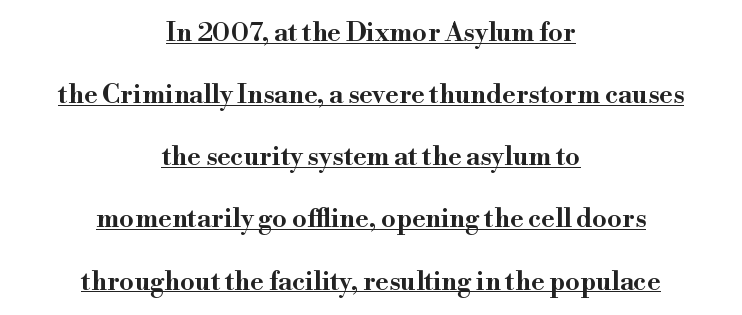
Q: Is the text italic (slanted)? A: No, it is upright.
Q: Is the text underlined? A: Yes.
Q: How is the paragraph aligned? A: Centered.
Q: Is the spacing between letters normal or unusually wide? A: Normal.
Q: Is the spacing between lines tight, normal or loose? A: Loose.
